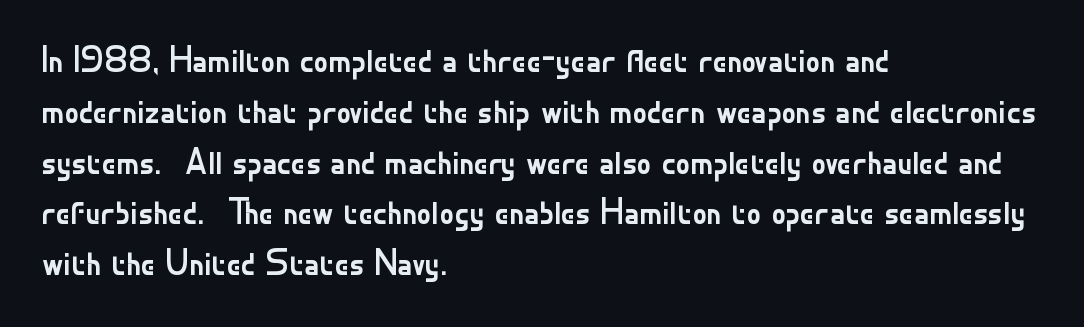
The image shows 36 px regular-weight sans-serif type, upright; set left-aligned, normal line spacing (1.41x), normal letter spacing, not underlined; low stroke contrast and a small x-height.
